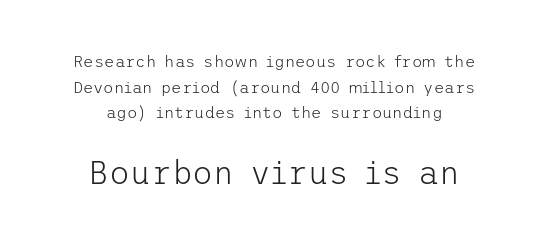
The image shows 32 px light sans-serif type, upright; set centered, normal line spacing (1.6x), normal letter spacing, not underlined; the second (bottom) block is 2.0x larger; low stroke contrast and a medium x-height.
